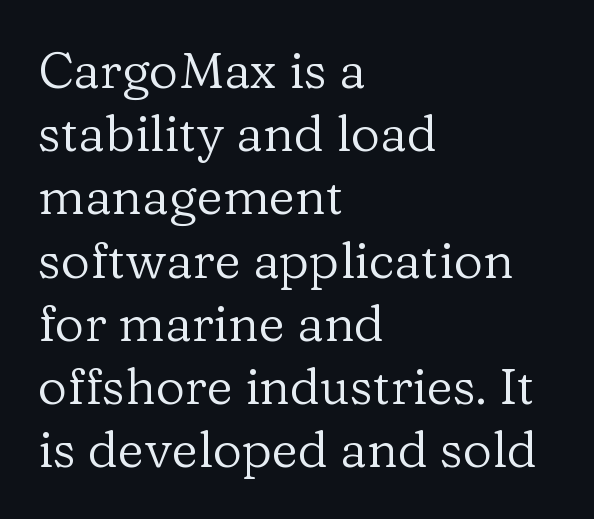
Q: Is the text bold? A: No.
Q: Is the text italic (slanted)? A: No, it is upright.
Q: Is the typeface a serif or a sans-serif typeface? A: Serif.
Q: Is the text underlined? A: No.
Q: How is the paragraph aligned? A: Left-aligned.
Q: Is the spacing between letters normal or unusually wide? A: Normal.
Q: Width (condensed, normal, or wide)? A: Normal.
Q: Stroke contrast? A: Low.
Q: x-height? A: Medium.
Q: Monospaced? A: No.
